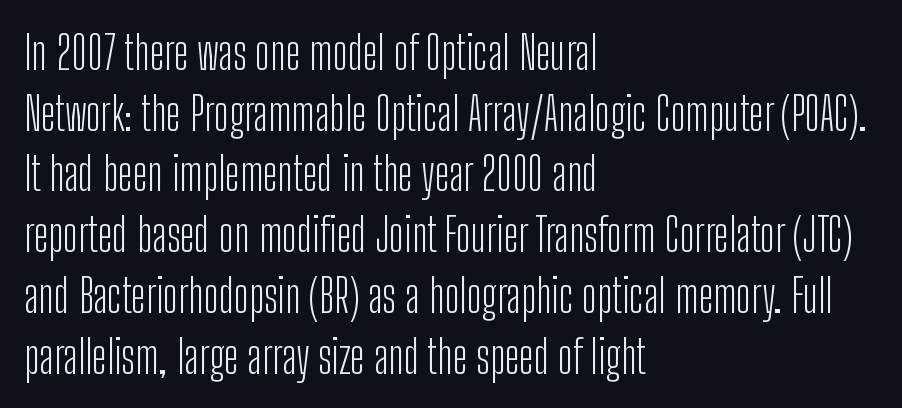
The image shows 46 px light, condensed sans-serif type, upright; set left-aligned, normal line spacing (1.32x), normal letter spacing, not underlined; low stroke contrast and a medium x-height.
